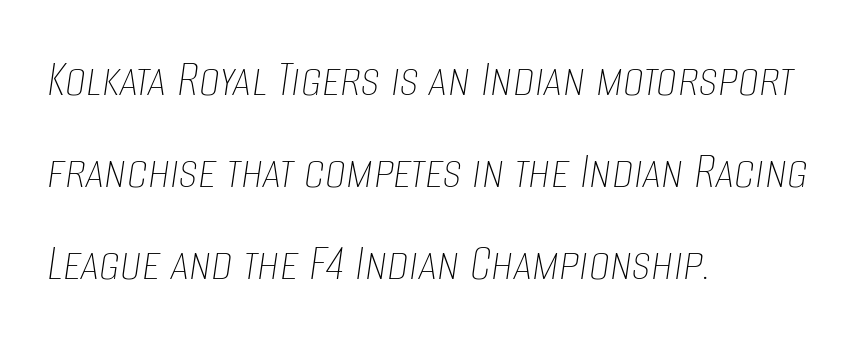
The image shows 53 px thin, condensed type, italic (leaning right); set left-aligned, line spacing 1.74x, normal letter spacing, not underlined; low stroke contrast and a large x-height.
